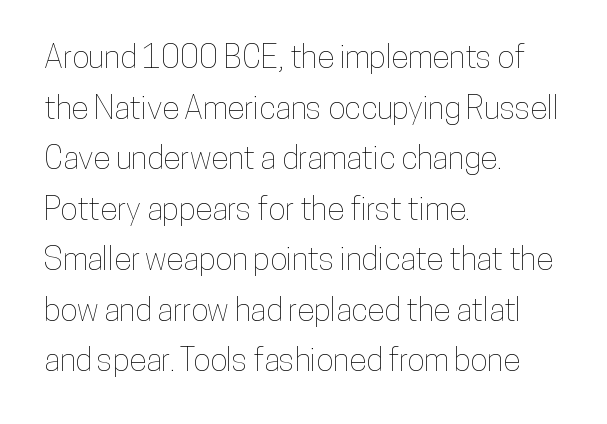
Leading matches the norm, producing a regular column. The gap between lines stays unmarked. Character widths vary here, with narrow letters taking less room than wide ones. This sample uses plain, unmodified letter spacing. The text block is weighted toward the left margin, trailing off unevenly rightward.
